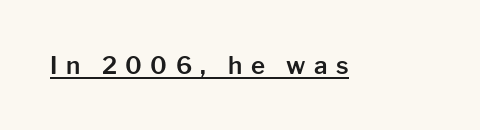
Q: Is the text italic (slanted)? A: No, it is upright.
Q: Is the text underlined? A: Yes.
Q: Is the spacing between letters normal or unusually wide? A: Unusually wide.
